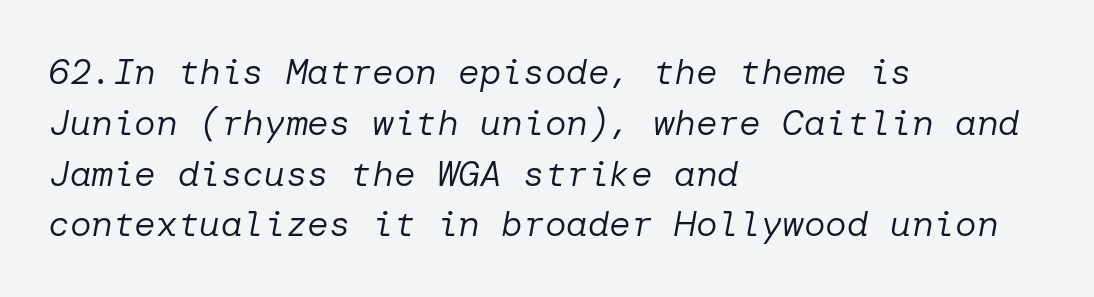
{"italic": "yes", "lean": "right", "slant_degrees": 10, "bold": "no", "weight": "regular", "width": "normal", "stroke_contrast": "low", "x_height": "medium", "underline": "no", "align": "left", "line_spacing": "normal", "line_spacing_ratio": 1.41, "letter_spacing": "normal", "letter_spacing_em": 0.0, "glyph_px": 36}
